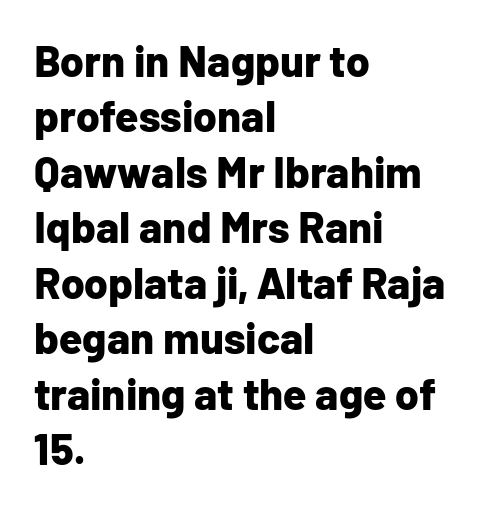
Q: Is the text bold? A: Yes.
Q: Is the text italic (slanted)? A: No, it is upright.
Q: Is the typeface a serif or a sans-serif typeface? A: Sans-serif.
Q: Is the text underlined? A: No.
Q: How is the paragraph aligned? A: Left-aligned.
Q: Is the spacing between letters normal or unusually wide? A: Normal.
Q: Is the spacing between lines tight, normal or loose? A: Normal.
Q: Width (condensed, normal, or wide)? A: Normal.
Q: Stroke contrast? A: Low.
Q: x-height? A: Medium.
Q: Monospaced? A: No.
